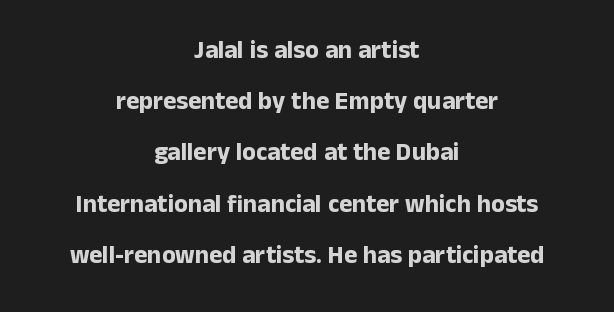
The image shows 25 px bold type, upright; set centered, loose line spacing (2.05x), normal letter spacing, not underlined.
